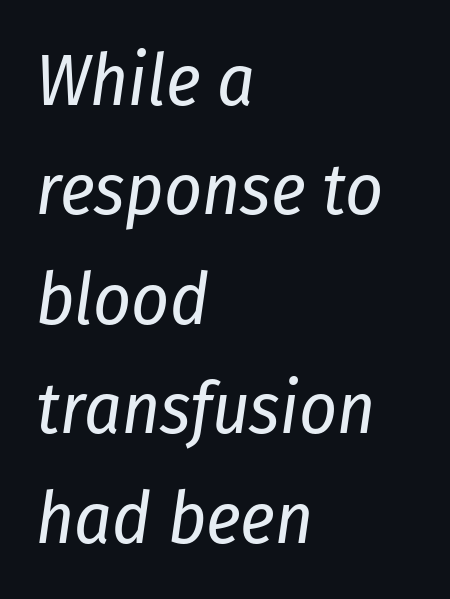
{"italic": "yes", "lean": "right", "slant_degrees": 8, "bold": "no", "weight": "regular", "width": "condensed", "stroke_contrast": "low", "x_height": "medium", "monospaced": "no", "underline": "no", "align": "left", "line_spacing": "normal", "line_spacing_ratio": 1.5, "letter_spacing": "normal", "letter_spacing_em": 0.0, "glyph_px": 73}
